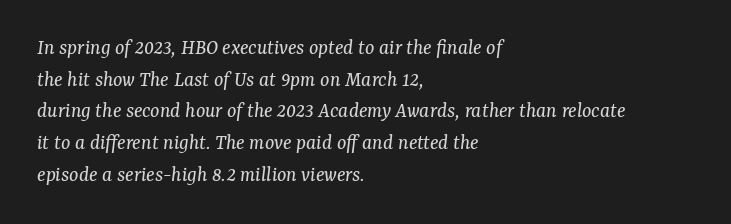
{"italic": "yes", "lean": "right", "slant_degrees": 7, "bold": "no", "underline": "no", "align": "left", "line_spacing": "normal", "line_spacing_ratio": 1.44, "letter_spacing": "normal", "letter_spacing_em": 0.0, "glyph_px": 22}
